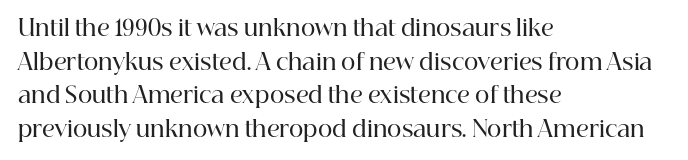
Every character sits straight up, as roman type does. Does extra space separate the letters? No, they use regular spacing. A somewhat darkened texture: the type is semibold rather than bold. A typesetter would call this leading conventional body-copy spacing.
